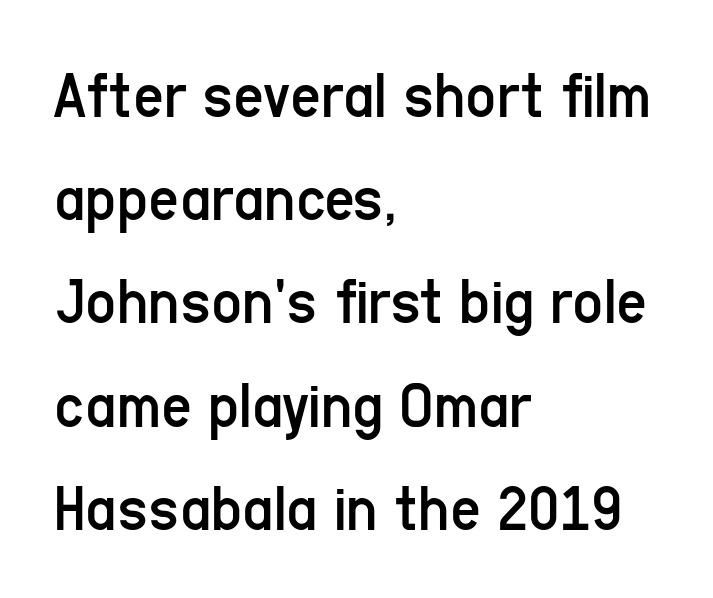
Q: Is the text bold? A: No.
Q: Is the text italic (slanted)? A: No, it is upright.
Q: Is the typeface a serif or a sans-serif typeface? A: Sans-serif.
Q: Is the text underlined? A: No.
Q: How is the paragraph aligned? A: Left-aligned.
Q: Is the spacing between letters normal or unusually wide? A: Normal.
Q: Is the spacing between lines tight, normal or loose? A: Normal.
Q: Width (condensed, normal, or wide)? A: Condensed.
Q: Stroke contrast? A: Low.
Q: x-height? A: Medium.
Q: Monospaced? A: No.
